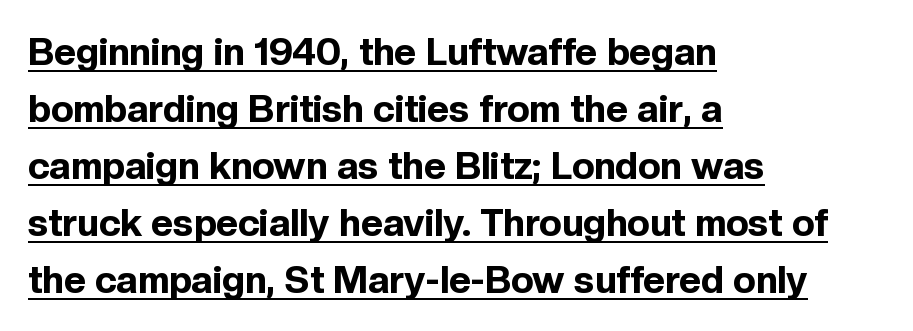
{"serif": "no", "italic": "no", "bold": "yes", "weight": "bold", "width": "normal", "x_height": "medium", "monospaced": "no", "underline": "yes", "align": "left", "line_spacing": "normal", "line_spacing_ratio": 1.5, "letter_spacing": "normal", "letter_spacing_em": 0.0, "glyph_px": 38}
